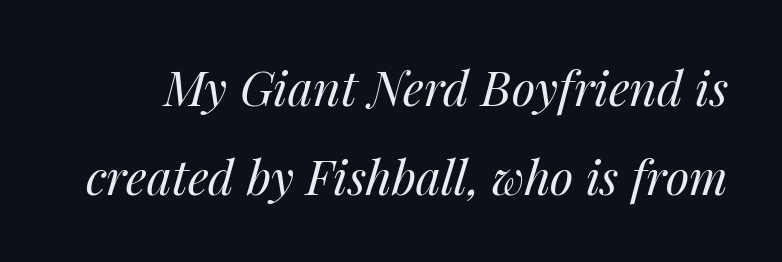
{"italic": "yes", "lean": "right", "slant_degrees": 14, "bold": "no", "weight": "regular", "width": "normal", "stroke_contrast": "medium", "x_height": "medium", "monospaced": "no", "underline": "no", "line_spacing_ratio": 1.85, "letter_spacing": "normal", "letter_spacing_em": 0.0, "glyph_px": 48}
